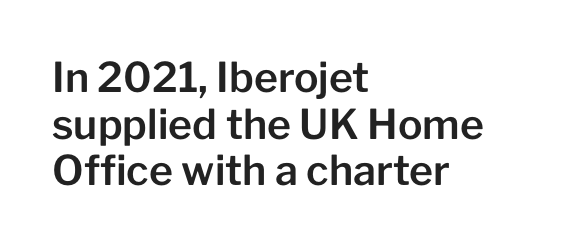
In terms of letterform style, serifs are entirely absent. Upright lettering throughout. Is the block centered? No — it sits flush against the left margin. The face used here is rendered with its standard letterfit.
